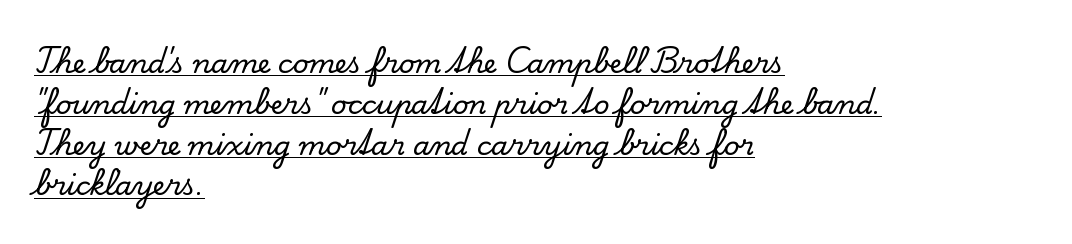
The image shows 27 px text type; set left-aligned, normal line spacing (1.51x), normal letter spacing, underlined.
